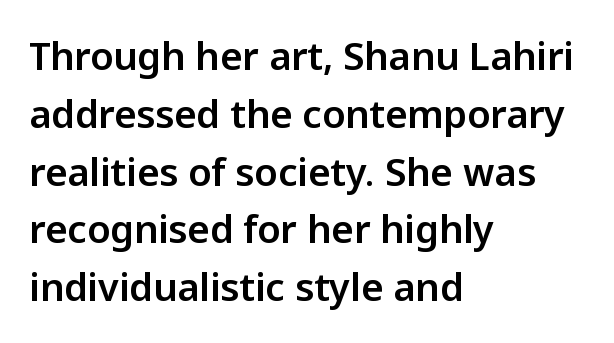
The image shows 38 px sans-serif type, upright; set left-aligned, normal line spacing (1.52x), normal letter spacing, not underlined; low stroke contrast and a medium x-height.
